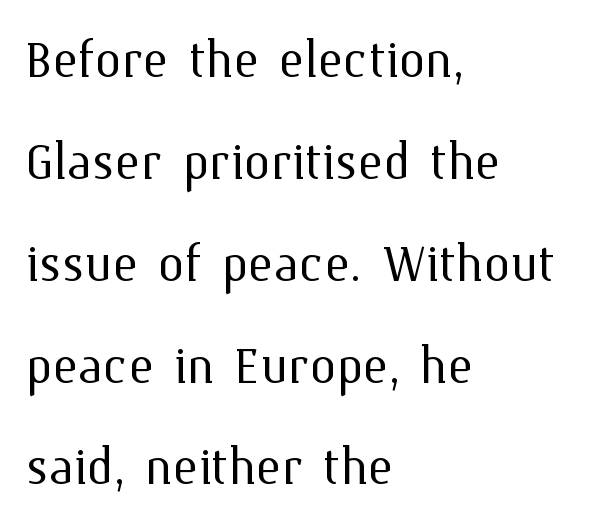
The image shows 67 px light type, upright; set left-aligned, normal line spacing (1.52x), normal letter spacing, not underlined; medium stroke contrast and a medium x-height.
